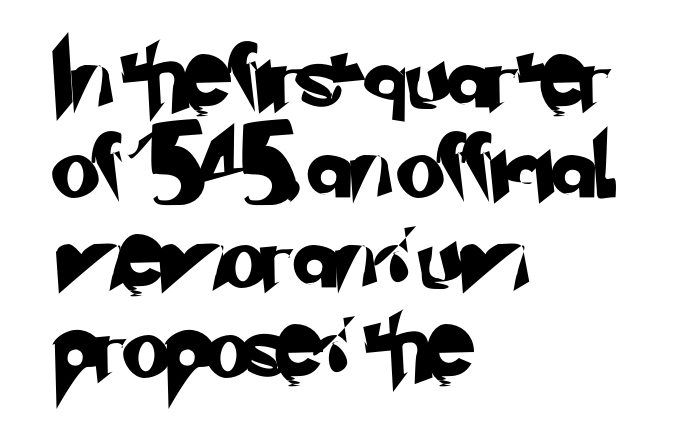
Q: Is the typeface a serif or a sans-serif typeface? A: Sans-serif.
Q: Is the text underlined? A: No.
Q: How is the paragraph aligned? A: Left-aligned.
Q: Is the spacing between letters normal or unusually wide? A: Normal.
Q: Is the spacing between lines tight, normal or loose? A: Normal.
Q: Width (condensed, normal, or wide)? A: Normal.
Q: Stroke contrast? A: Low.
Q: x-height? A: Small.
Q: Monospaced? A: No.
